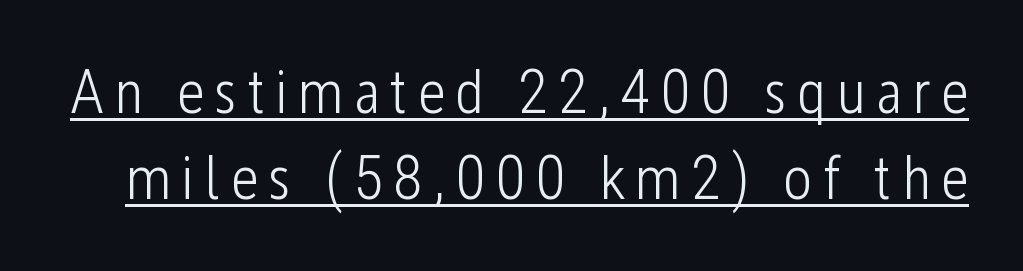
{"serif": "no", "italic": "no", "bold": "no", "weight": "light", "width": "condensed", "stroke_contrast": "low", "x_height": "medium", "monospaced": "no", "underline": "yes", "line_spacing": "normal", "line_spacing_ratio": 1.39, "glyph_px": 62}
